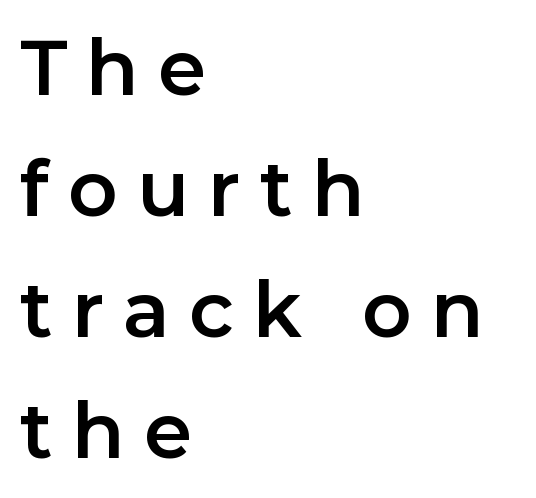
The image shows 77 px sans-serif type, upright; set left-aligned, normal line spacing (1.57x), unusually wide letter spacing (+0.25 em), not underlined; low stroke contrast and a medium x-height.
